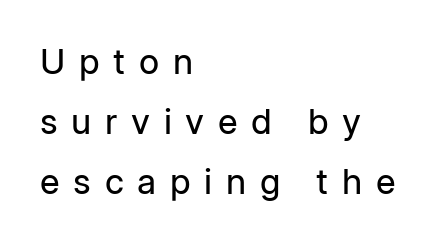
The image shows 35 px regular-weight sans-serif type, upright; set left-aligned, line spacing 1.71x, unusually wide letter spacing (+0.39 em), not underlined; low stroke contrast and a medium x-height.
